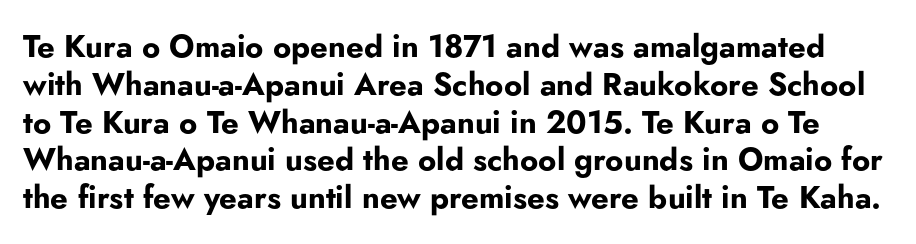
The image shows 31 px bold sans-serif type, upright; set line spacing 1.22x, normal letter spacing, not underlined; low stroke contrast and a small x-height.
